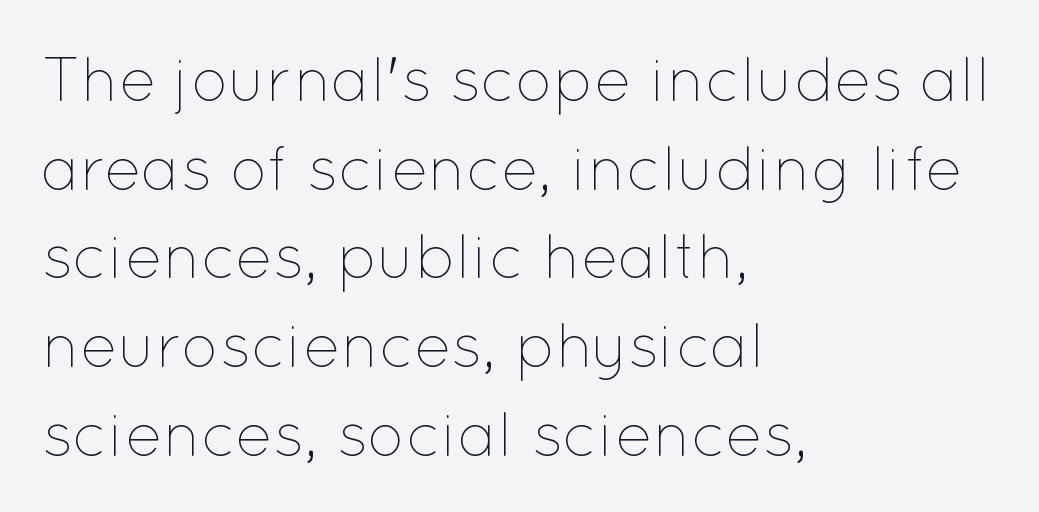
Decoration check: the copy has no underline. Tracking here is standard; glyphs follow each other at the usual distance. The specimen reads as upright at a glance. Interline gaps are of average width in this sample.
